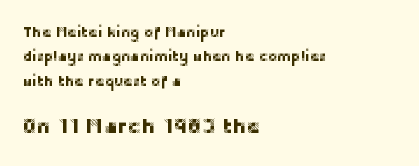
{"italic": "no", "underline": "no", "align": "left", "line_spacing_ratio": 1.75, "letter_spacing": "normal", "letter_spacing_em": 0.0, "larger_block": "second", "size_ratio": 1.5, "glyph_px": 21}
